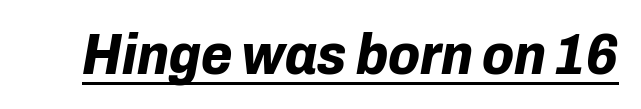
{"italic": "yes", "lean": "right", "slant_degrees": 10, "bold": "yes", "weight": "bold", "width": "normal", "stroke_contrast": "low", "x_height": "medium", "monospaced": "no", "underline": "yes", "letter_spacing": "normal", "letter_spacing_em": 0.0, "glyph_px": 57}
